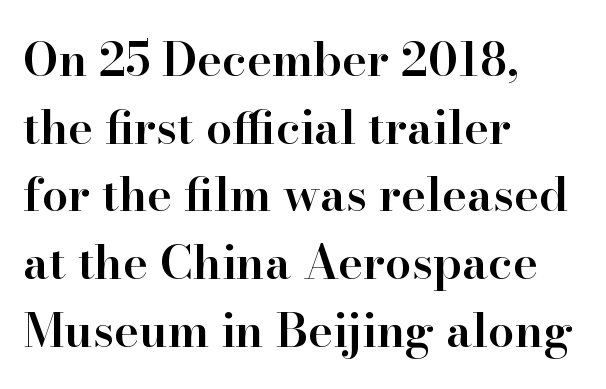
{"serif": "yes", "italic": "no", "bold": "semi", "weight": "semibold", "width": "normal", "stroke_contrast": "high", "x_height": "small", "monospaced": "no", "underline": "no", "align": "left", "line_spacing": "normal", "line_spacing_ratio": 1.44, "letter_spacing": "normal", "letter_spacing_em": 0.0, "glyph_px": 47}
